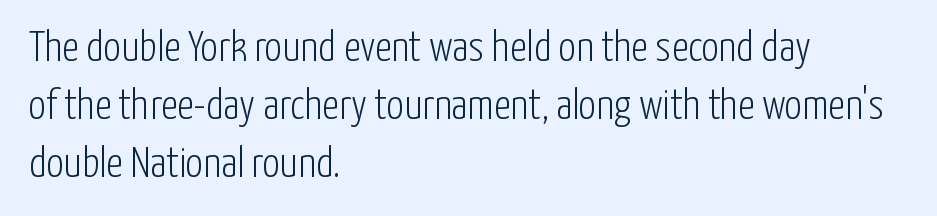
{"serif": "no", "italic": "no", "bold": "no", "weight": "light", "width": "condensed", "stroke_contrast": "low", "x_height": "medium", "monospaced": "no", "underline": "no", "align": "left", "line_spacing": "normal", "line_spacing_ratio": 1.35, "letter_spacing": "normal", "letter_spacing_em": 0.0, "glyph_px": 43}
